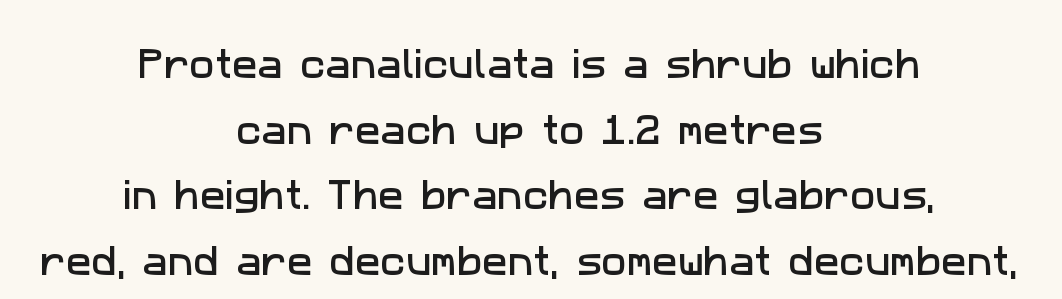
Spacing verdict: proportional, widths tailored to each character. Interline gaps are noticeably wide in this sample. Check under the words: just untouched page. The passage shown has conventional tracking throughout. Unlike a traditional serif, this face leaves its strokes unadorned.
